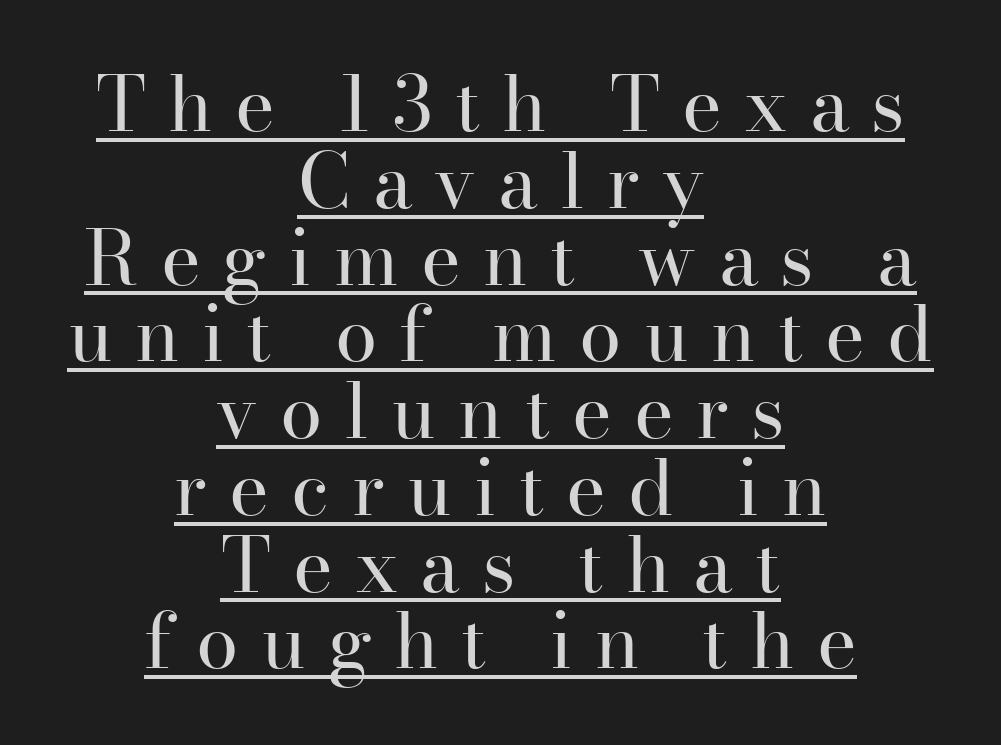
{"serif": "yes", "italic": "no", "bold": "no", "weight": "regular", "width": "normal", "stroke_contrast": "high", "x_height": "small", "monospaced": "no", "underline": "yes", "align": "center", "line_spacing": "tight", "line_spacing_ratio": 1.01, "letter_spacing": "wide", "letter_spacing_em": 0.29, "glyph_px": 76}
